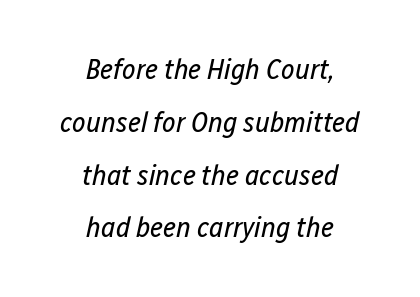
{"italic": "yes", "lean": "right", "slant_degrees": 12, "bold": "no", "weight": "regular", "width": "condensed", "stroke_contrast": "low", "x_height": "medium", "monospaced": "no", "underline": "no", "align": "center", "line_spacing_ratio": 1.82, "letter_spacing": "normal", "letter_spacing_em": 0.0, "glyph_px": 29}
